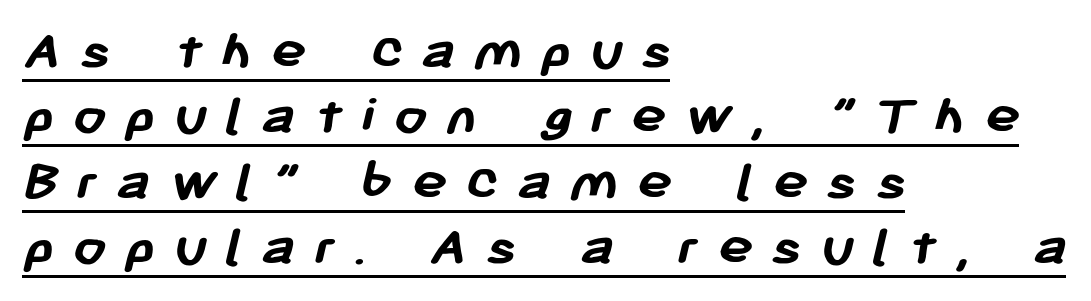
The image shows 59 px semibold sans-serif type; set left-aligned, tight line spacing (1.11x), unusually wide letter spacing (+0.31 em), underlined; low stroke contrast and a medium x-height.
